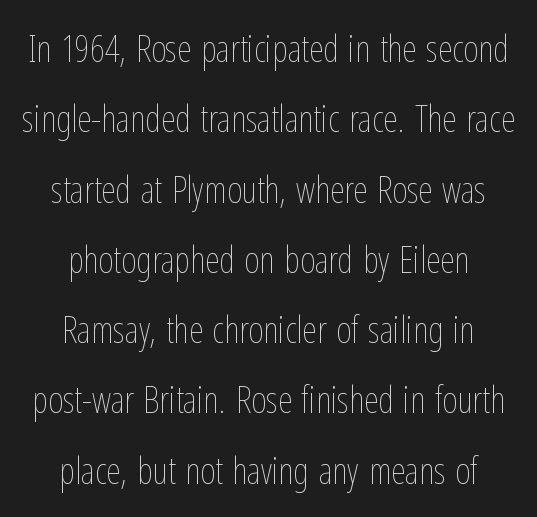
Q: Is the text bold? A: No.
Q: Is the text italic (slanted)? A: No, it is upright.
Q: Is the text underlined? A: No.
Q: How is the paragraph aligned? A: Centered.
Q: Is the spacing between letters normal or unusually wide? A: Normal.
Q: Is the spacing between lines tight, normal or loose? A: Loose.
Q: Width (condensed, normal, or wide)? A: Condensed.
Q: Stroke contrast? A: Low.
Q: x-height? A: Medium.
Q: Monospaced? A: No.
